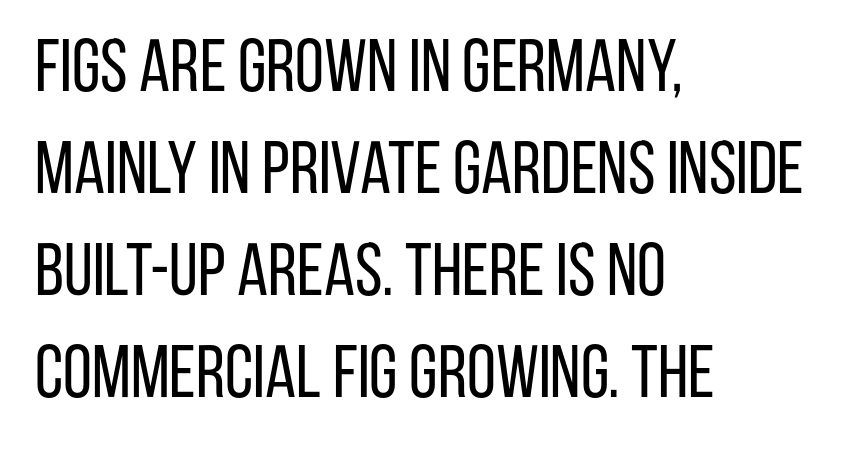
Q: Is the text bold? A: No.
Q: Is the text italic (slanted)? A: No, it is upright.
Q: Is the typeface a serif or a sans-serif typeface? A: Sans-serif.
Q: Is the text underlined? A: No.
Q: How is the paragraph aligned? A: Left-aligned.
Q: Is the spacing between letters normal or unusually wide? A: Normal.
Q: Is the spacing between lines tight, normal or loose? A: Normal.
Q: Width (condensed, normal, or wide)? A: Condensed.
Q: Stroke contrast? A: Low.
Q: x-height? A: Large.
Q: Monospaced? A: No.
